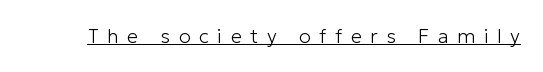
Is the letter spacing exaggerated? Yes — the characters are pushed far apart. Nothing heavy about these letters — not bold at all. The face used here appears with an underline applied. These lines were composed using upright roman letters.
